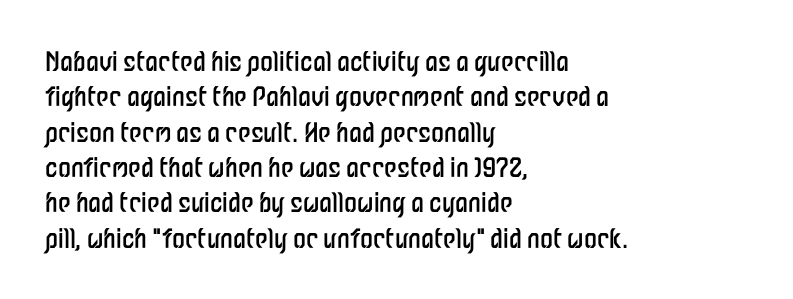
{"italic": "no", "bold": "no", "underline": "no", "align": "left", "line_spacing": "normal", "line_spacing_ratio": 1.36, "letter_spacing": "normal", "letter_spacing_em": 0.0, "glyph_px": 26}
